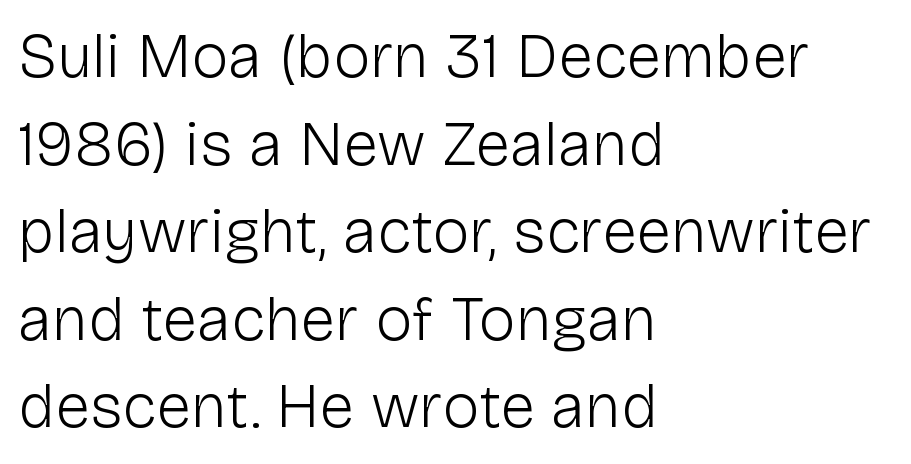
{"serif": "no", "italic": "no", "bold": "no", "weight": "light", "width": "normal", "stroke_contrast": "low", "x_height": "medium", "monospaced": "no", "underline": "no", "align": "left", "line_spacing": "normal", "line_spacing_ratio": 1.39, "letter_spacing": "normal", "letter_spacing_em": 0.0, "glyph_px": 63}
